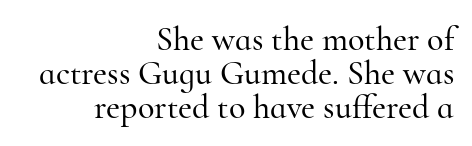
{"serif": "yes", "italic": "no", "width": "normal", "stroke_contrast": "high", "x_height": "small", "monospaced": "no", "underline": "no", "align": "right", "line_spacing": "tight", "line_spacing_ratio": 1.0, "letter_spacing": "normal", "letter_spacing_em": 0.0, "glyph_px": 34}
